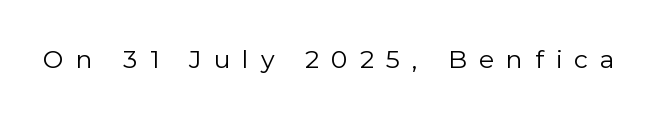
The image shows 25 px text type, upright; set unusually wide letter spacing (+0.48 em), not underlined.
